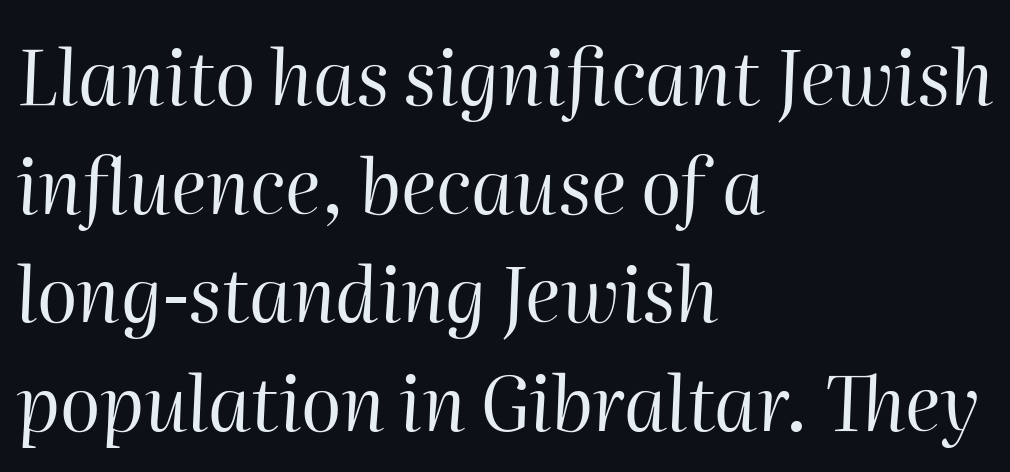
Q: Is the text bold? A: No.
Q: Is the text italic (slanted)? A: Yes, it leans right by about 2 degrees.
Q: Is the text underlined? A: No.
Q: How is the paragraph aligned? A: Left-aligned.
Q: Is the spacing between letters normal or unusually wide? A: Normal.
Q: Is the spacing between lines tight, normal or loose? A: Normal.
Q: Width (condensed, normal, or wide)? A: Normal.
Q: Stroke contrast? A: High.
Q: x-height? A: Medium.
Q: Monospaced? A: No.
